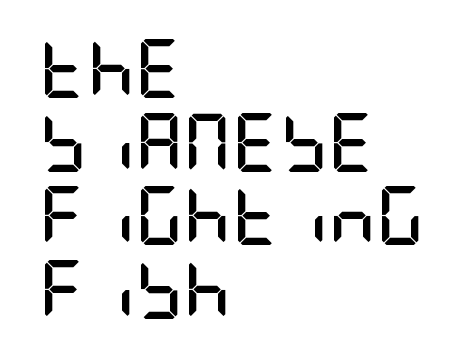
The area under the type is left untouched. These lines are set flush left with a ragged right edge. A typesetter would call this zero additional tracking. Style check: upright. The line-height multiplier appears to be the usual default. Does the type have serifs? No, each stem ends abruptly.
